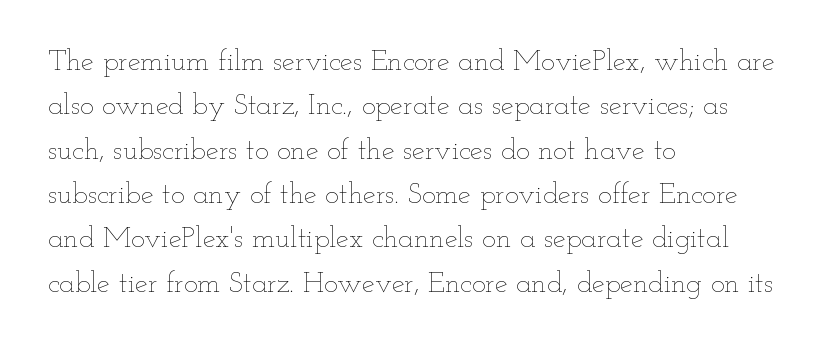
Q: Is the text bold? A: No.
Q: Is the text italic (slanted)? A: No, it is upright.
Q: Is the text underlined? A: No.
Q: How is the paragraph aligned? A: Left-aligned.
Q: Is the spacing between letters normal or unusually wide? A: Normal.
Q: Is the spacing between lines tight, normal or loose? A: Normal.
Q: Width (condensed, normal, or wide)? A: Wide.
Q: Stroke contrast? A: Low.
Q: x-height? A: Small.
Q: Monospaced? A: No.
